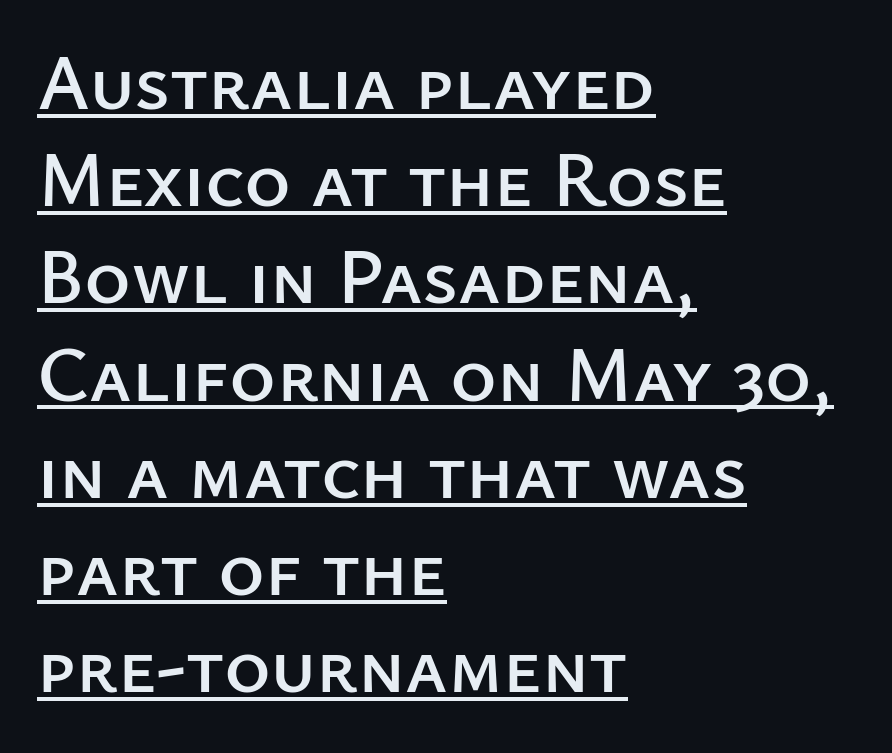
The image shows 79 px sans-serif type, upright; set left-aligned, line spacing 1.23x, normal letter spacing, underlined; low stroke contrast and a medium x-height.
